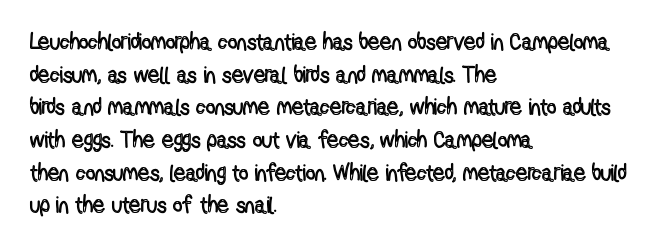
{"italic": "no", "underline": "no", "align": "left", "line_spacing": "normal", "line_spacing_ratio": 1.42, "letter_spacing": "normal", "letter_spacing_em": 0.0, "glyph_px": 23}
